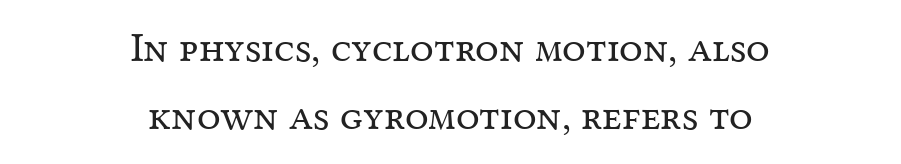
Q: Is the text bold? A: No.
Q: Is the text italic (slanted)? A: No, it is upright.
Q: Is the typeface a serif or a sans-serif typeface? A: Serif.
Q: Is the text underlined? A: No.
Q: How is the paragraph aligned? A: Centered.
Q: Is the spacing between letters normal or unusually wide? A: Normal.
Q: Is the spacing between lines tight, normal or loose? A: Normal.
Q: Width (condensed, normal, or wide)? A: Normal.
Q: Stroke contrast? A: Medium.
Q: x-height? A: Medium.
Q: Monospaced? A: No.
